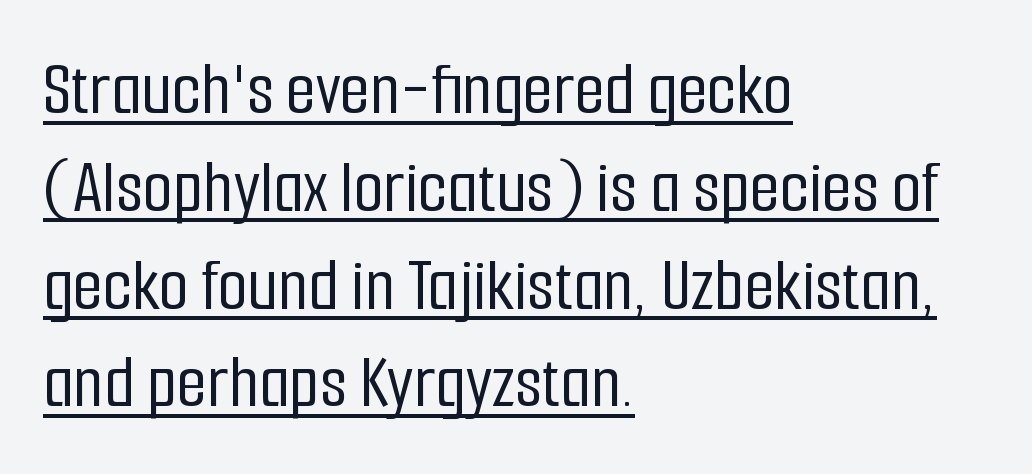
Q: Is the text italic (slanted)? A: No, it is upright.
Q: Is the typeface a serif or a sans-serif typeface? A: Sans-serif.
Q: Is the text underlined? A: Yes.
Q: How is the paragraph aligned? A: Left-aligned.
Q: Is the spacing between letters normal or unusually wide? A: Normal.
Q: Is the spacing between lines tight, normal or loose? A: Normal.
Q: Width (condensed, normal, or wide)? A: Condensed.
Q: Stroke contrast? A: Low.
Q: x-height? A: Medium.
Q: Monospaced? A: No.
